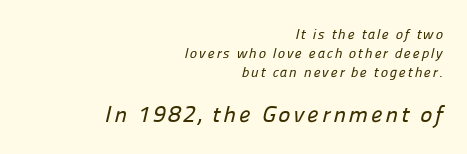
{"underline": "no", "align": "right", "line_spacing": "normal", "line_spacing_ratio": 1.35, "larger_block": "second", "size_ratio": 1.64, "glyph_px": 23}
